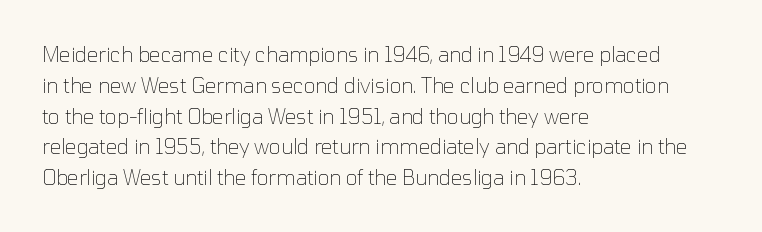
Unmarked baselines from the first word to the last. Between one letter and the next there's only the usual sliver of space. Left-aligned paragraph, ragged on the right. Compared with typical paragraphs, the rows here are spaced about the same. It's the straight-up-and-down kind of type.
